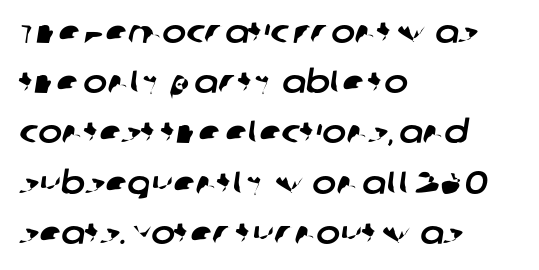
Q: Is the typeface a serif or a sans-serif typeface? A: Sans-serif.
Q: Is the text underlined? A: No.
Q: How is the paragraph aligned? A: Left-aligned.
Q: Is the spacing between letters normal or unusually wide? A: Normal.
Q: Is the spacing between lines tight, normal or loose? A: Normal.
Q: Width (condensed, normal, or wide)? A: Normal.
Q: Stroke contrast? A: Low.
Q: x-height? A: Large.
Q: Monospaced? A: No.
